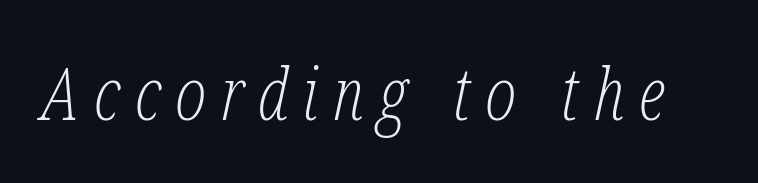
Q: Is the text bold? A: No.
Q: Is the text italic (slanted)? A: Yes, it leans right by about 12 degrees.
Q: Is the typeface a serif or a sans-serif typeface? A: Serif.
Q: Is the text underlined? A: No.
Q: Is the spacing between letters normal or unusually wide? A: Unusually wide.
Q: Width (condensed, normal, or wide)? A: Condensed.
Q: Stroke contrast? A: Low.
Q: x-height? A: Medium.
Q: Monospaced? A: No.
